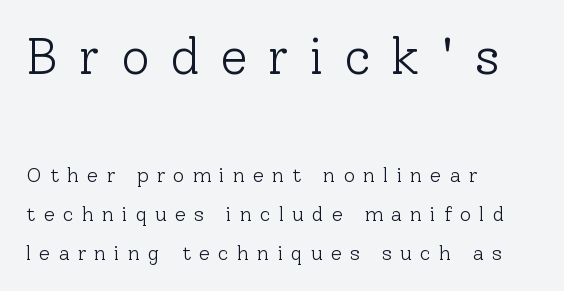
Each new line begins a long way beneath the previous one. A classic flush-left, rag-right setting is used for this passage. A roman cut, with each character standing at attention. Letters have the restrained weight of plain body copy at most.
